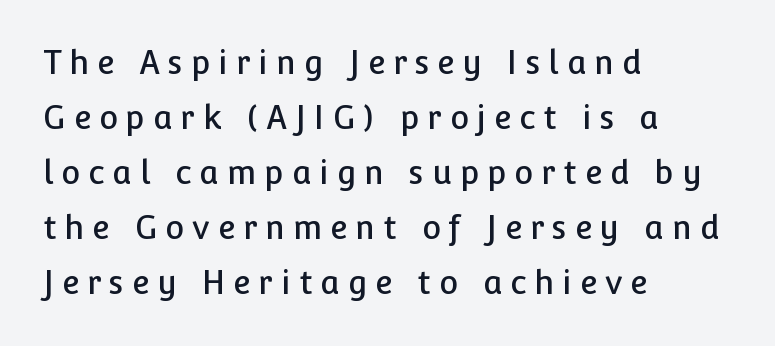
Q: Is the text italic (slanted)? A: No, it is upright.
Q: Is the typeface a serif or a sans-serif typeface? A: Sans-serif.
Q: Is the text underlined? A: No.
Q: How is the paragraph aligned? A: Left-aligned.
Q: Is the spacing between letters normal or unusually wide? A: Unusually wide.
Q: Width (condensed, normal, or wide)? A: Normal.
Q: Stroke contrast? A: Low.
Q: x-height? A: Medium.
Q: Monospaced? A: No.
